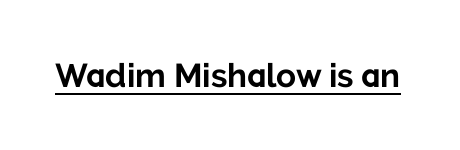
You can tell from the bare stems that sans-serif type was used. These lines carry a lot of weight — the face is fully bold. The letters sit at their default tracking, neither squeezed nor spread. Varying glyph widths throughout — classic text-font behaviour. Quick note: underline on.
